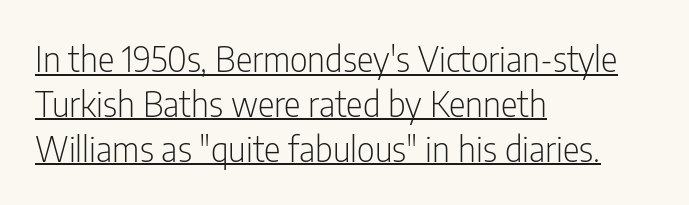
Q: Is the text bold? A: No.
Q: Is the text italic (slanted)? A: No, it is upright.
Q: Is the typeface a serif or a sans-serif typeface? A: Sans-serif.
Q: Is the text underlined? A: Yes.
Q: How is the paragraph aligned? A: Left-aligned.
Q: Is the spacing between letters normal or unusually wide? A: Normal.
Q: Is the spacing between lines tight, normal or loose? A: Normal.
Q: Width (condensed, normal, or wide)? A: Condensed.
Q: Stroke contrast? A: Low.
Q: x-height? A: Medium.
Q: Monospaced? A: No.
